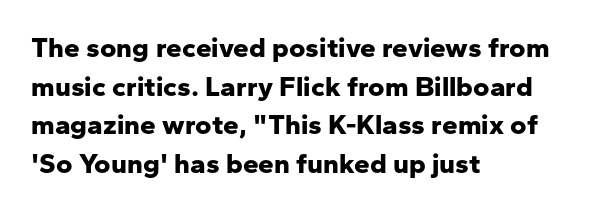
Q: Is the text bold? A: Yes.
Q: Is the text italic (slanted)? A: No, it is upright.
Q: Is the typeface a serif or a sans-serif typeface? A: Sans-serif.
Q: Is the text underlined? A: No.
Q: How is the paragraph aligned? A: Left-aligned.
Q: Is the spacing between letters normal or unusually wide? A: Normal.
Q: Is the spacing between lines tight, normal or loose? A: Normal.
Q: Width (condensed, normal, or wide)? A: Normal.
Q: Stroke contrast? A: Low.
Q: x-height? A: Medium.
Q: Monospaced? A: No.
